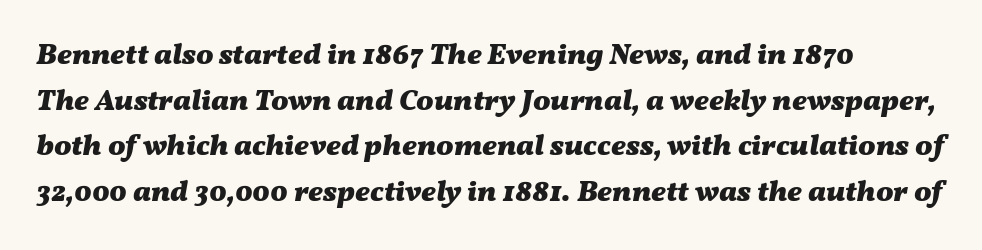
{"italic": "yes", "lean": "right", "slant_degrees": 11, "bold": "yes", "weight": "heavy", "width": "wide", "stroke_contrast": "medium", "x_height": "medium", "monospaced": "no", "underline": "no", "align": "left", "line_spacing": "normal", "line_spacing_ratio": 1.57, "letter_spacing": "normal", "letter_spacing_em": 0.0, "glyph_px": 29}
